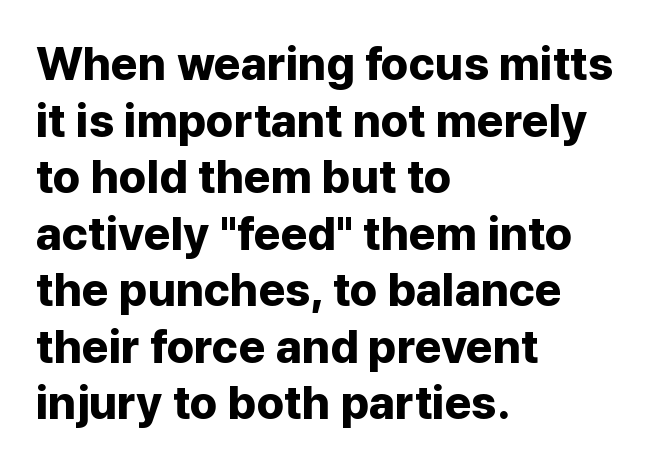
Q: Is the text bold? A: Yes.
Q: Is the text italic (slanted)? A: No, it is upright.
Q: Is the typeface a serif or a sans-serif typeface? A: Sans-serif.
Q: Is the text underlined? A: No.
Q: How is the paragraph aligned? A: Left-aligned.
Q: Is the spacing between letters normal or unusually wide? A: Normal.
Q: Width (condensed, normal, or wide)? A: Normal.
Q: Stroke contrast? A: Low.
Q: x-height? A: Medium.
Q: Monospaced? A: No.
